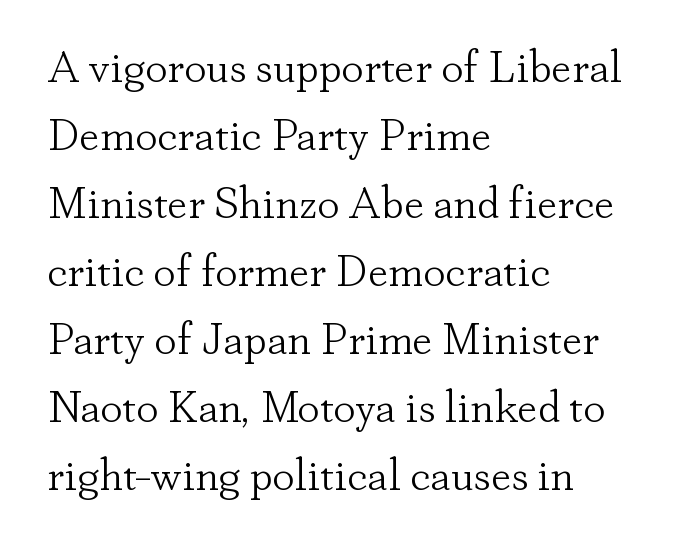
{"serif": "yes", "italic": "no", "bold": "no", "weight": "light", "width": "normal", "stroke_contrast": "low", "x_height": "small", "monospaced": "no", "underline": "no", "align": "left", "line_spacing": "normal", "line_spacing_ratio": 1.51, "letter_spacing": "normal", "letter_spacing_em": 0.0, "glyph_px": 45}
